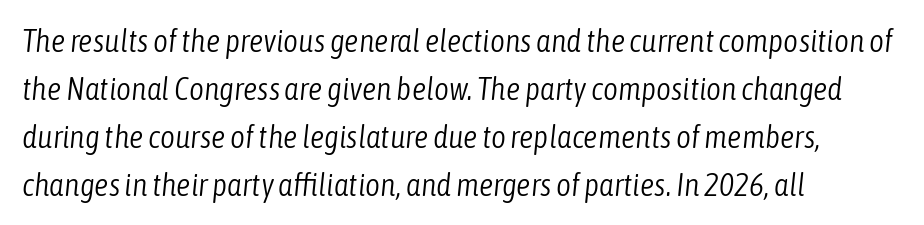
The image shows 32 px light, condensed type, italic (leaning right); set left-aligned, normal line spacing (1.5x), normal letter spacing, not underlined; low stroke contrast and a medium x-height.
